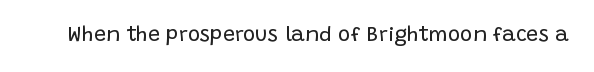
The image shows 21 px text type, upright; set normal letter spacing, not underlined.
